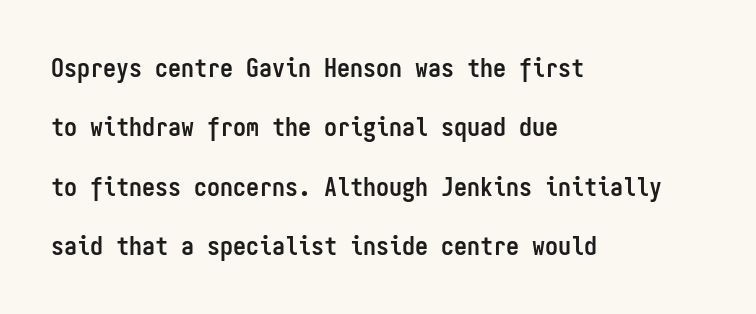
{"italic": "no", "bold": "yes", "underline": "no", "align": "left", "line_spacing": "loose", "line_spacing_ratio": 2.28, "letter_spacing": "normal", "letter_spacing_em": 0.0, "glyph_px": 26}
